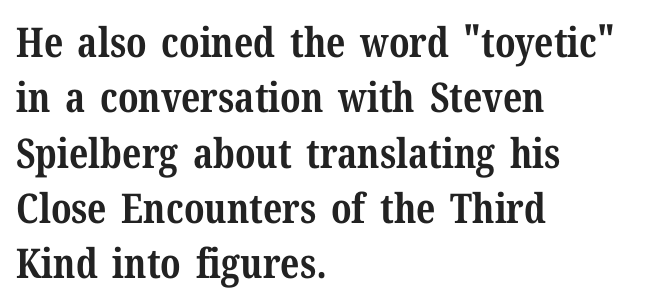
Q: Is the text bold? A: Yes.
Q: Is the text italic (slanted)? A: No, it is upright.
Q: Is the typeface a serif or a sans-serif typeface? A: Serif.
Q: Is the text underlined? A: No.
Q: How is the paragraph aligned? A: Left-aligned.
Q: Is the spacing between letters normal or unusually wide? A: Normal.
Q: Is the spacing between lines tight, normal or loose? A: Normal.
Q: Width (condensed, normal, or wide)? A: Normal.
Q: Stroke contrast? A: Medium.
Q: x-height? A: Medium.
Q: Monospaced? A: No.
